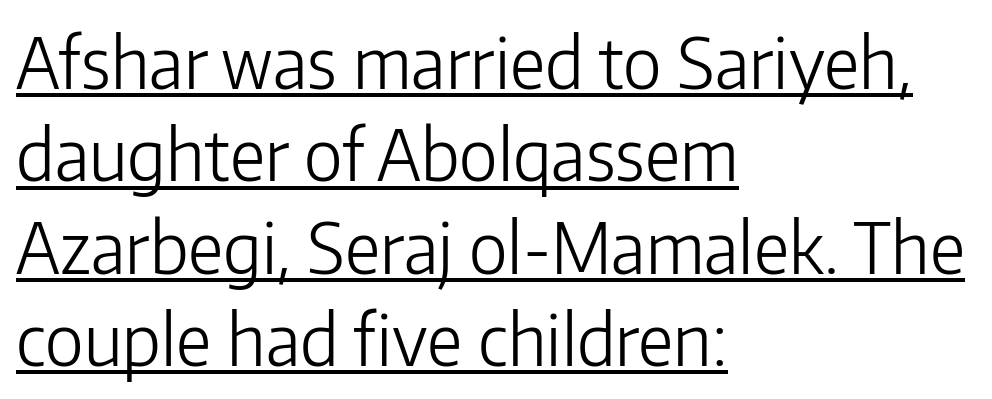
Each line of the rendering has a horizontal stroke beneath the glyphs. Looks like regular typesetting: each glyph gets only the width it needs. Typeset ragged right — the left edge is the straight one. How would I describe the line gaps? Plain and ordinary. The characters display no serif detailing; their extremities are plain.
